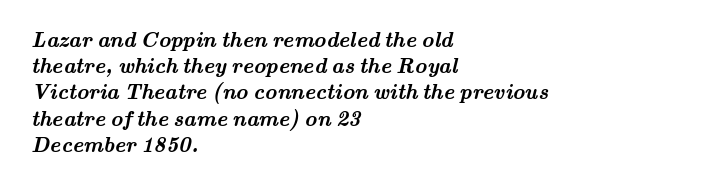
Q: Is the text bold? A: Yes.
Q: Is the text underlined? A: No.
Q: How is the paragraph aligned? A: Left-aligned.
Q: Is the spacing between letters normal or unusually wide? A: Normal.
Q: Is the spacing between lines tight, normal or loose? A: Normal.
